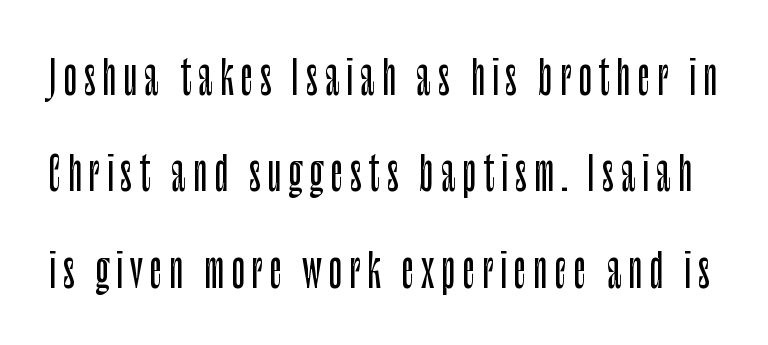
{"serif": "no", "italic": "no", "width": "condensed", "stroke_contrast": "low", "x_height": "large", "monospaced": "no", "underline": "no", "line_spacing": "loose", "line_spacing_ratio": 2.14, "glyph_px": 45}
